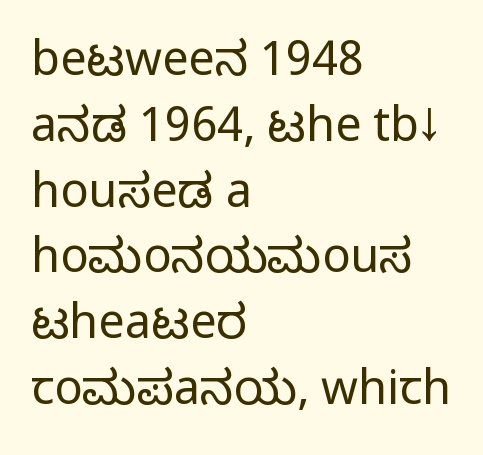
Layout note: lines flush left. How are the letters spaced? Ordinarily, with no added tracking. What kind of face is this? One without serifs — a sans. Nope, not italic — everything's standing straight. Is this a fixed-width face? No — the glyphs have proportional, varying widths. Anything drawn beneath the words? Only blank space.
